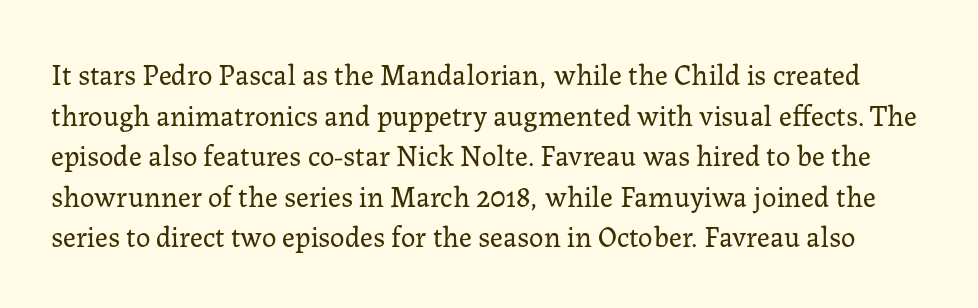
The image shows 29 px regular-weight serif type, upright; set normal line spacing (1.4x), normal letter spacing, not underlined; low stroke contrast and a medium x-height.
